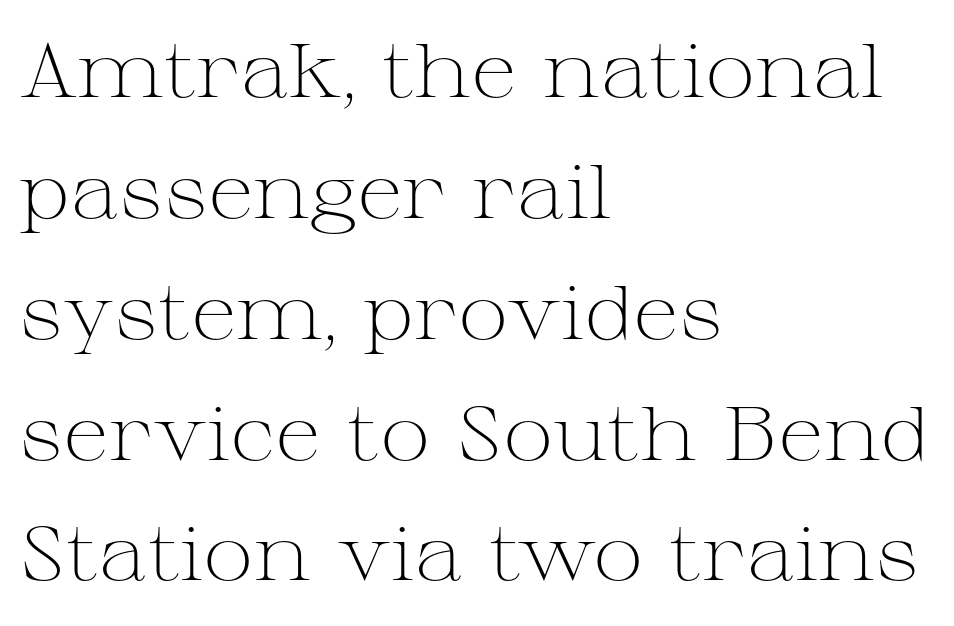
{"serif": "yes", "italic": "no", "bold": "no", "weight": "light", "width": "wide", "stroke_contrast": "medium", "x_height": "medium", "monospaced": "no", "underline": "no", "align": "left", "line_spacing": "normal", "line_spacing_ratio": 1.59, "letter_spacing": "normal", "letter_spacing_em": 0.0, "glyph_px": 76}
